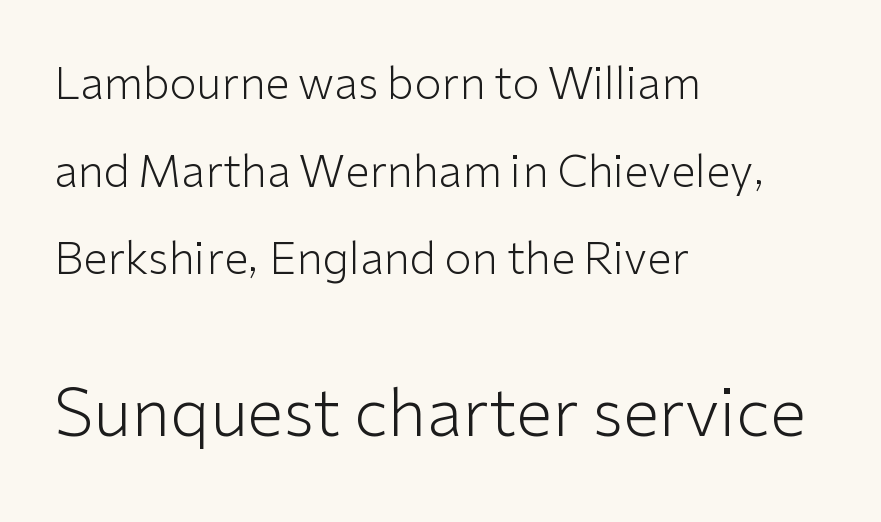
This is the regular roman posture of the typeface. The string is rendered with underlining switched off. The rendering uses a large line-height, opening up the rows. Default kerning and tracking; the words read as compact shapes.
